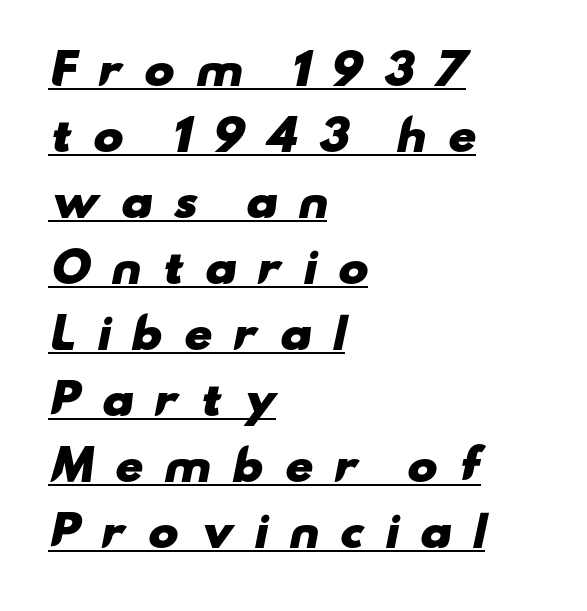
Reading down the column, the eye jumps a familiar distance to each next line. Weight check: bold — yes, fully. Observe the absence of serifs on each vertical stroke in this sample. Honestly, the letter spacing is so wide it's the main thing you notice. Teacher's note: observe the even left margin — that is flush-left alignment. The rendered words wear a rule along their underside.
